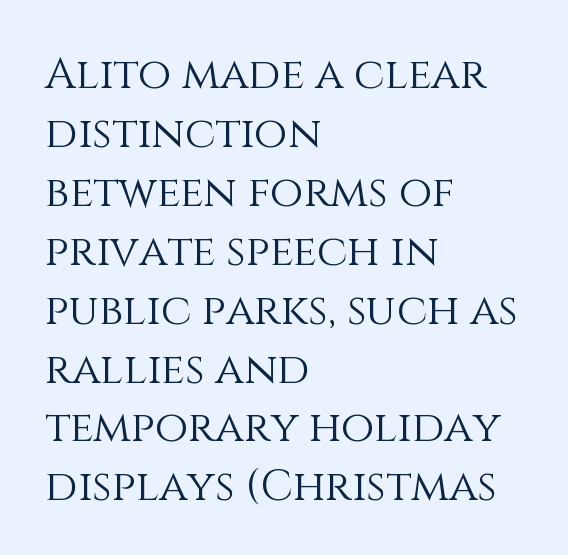
The image shows 43 px light type, upright; set left-aligned, normal line spacing (1.37x), normal letter spacing, not underlined; medium stroke contrast and a large x-height.
